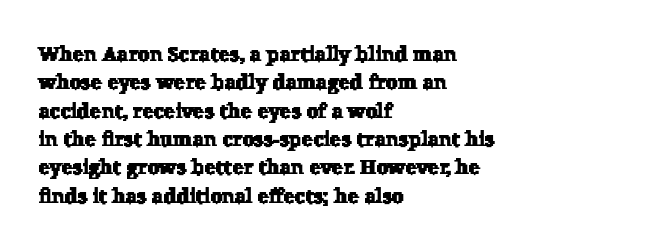
Q: Is the text underlined? A: No.
Q: How is the paragraph aligned? A: Left-aligned.
Q: Is the spacing between letters normal or unusually wide? A: Normal.
Q: Is the spacing between lines tight, normal or loose? A: Normal.
